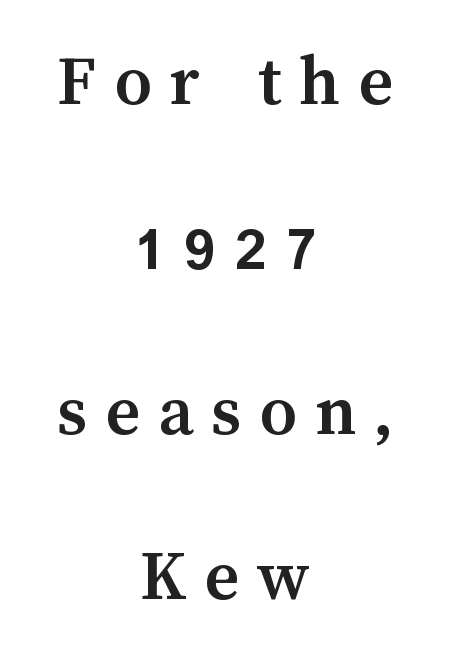
Q: Is the text bold? A: Yes.
Q: Is the text italic (slanted)? A: No, it is upright.
Q: Is the text underlined? A: No.
Q: How is the paragraph aligned? A: Centered.
Q: Is the spacing between letters normal or unusually wide? A: Unusually wide.
Q: Is the spacing between lines tight, normal or loose? A: Loose.
Q: Width (condensed, normal, or wide)? A: Normal.
Q: Stroke contrast? A: Medium.
Q: x-height? A: Medium.
Q: Monospaced? A: No.
